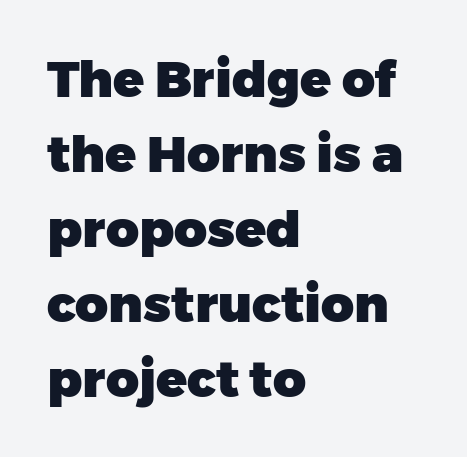
{"serif": "no", "italic": "no", "bold": "yes", "weight": "heavy", "width": "normal", "stroke_contrast": "low", "x_height": "medium", "monospaced": "no", "underline": "no", "align": "left", "line_spacing": "normal", "line_spacing_ratio": 1.47, "letter_spacing": "normal", "letter_spacing_em": 0.0, "glyph_px": 51}
